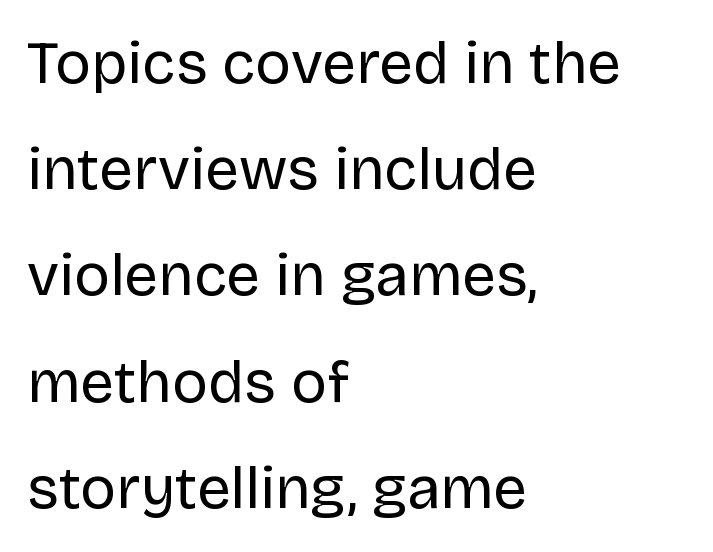
Q: Is the text bold? A: No.
Q: Is the text italic (slanted)? A: No, it is upright.
Q: Is the typeface a serif or a sans-serif typeface? A: Sans-serif.
Q: Is the text underlined? A: No.
Q: How is the paragraph aligned? A: Left-aligned.
Q: Is the spacing between letters normal or unusually wide? A: Normal.
Q: Width (condensed, normal, or wide)? A: Normal.
Q: Stroke contrast? A: Low.
Q: x-height? A: Large.
Q: Monospaced? A: No.
